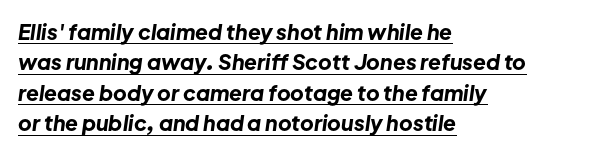
The image shows 21 px bold type, italic (leaning right); set left-aligned, normal line spacing (1.45x), normal letter spacing, underlined.
